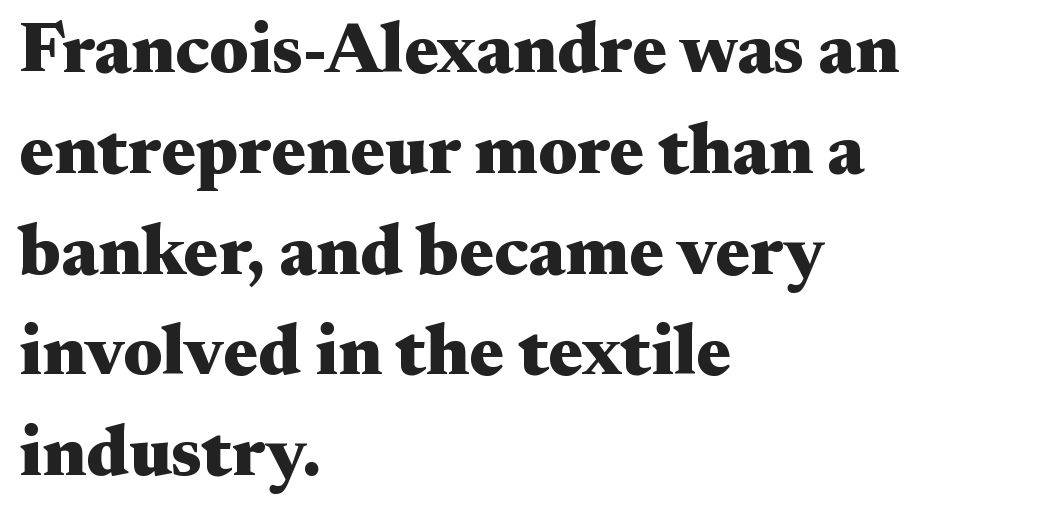
Q: Is the text bold? A: Yes.
Q: Is the text italic (slanted)? A: No, it is upright.
Q: Is the typeface a serif or a sans-serif typeface? A: Serif.
Q: Is the text underlined? A: No.
Q: How is the paragraph aligned? A: Left-aligned.
Q: Is the spacing between letters normal or unusually wide? A: Normal.
Q: Is the spacing between lines tight, normal or loose? A: Normal.
Q: Width (condensed, normal, or wide)? A: Wide.
Q: Stroke contrast? A: Medium.
Q: x-height? A: Small.
Q: Monospaced? A: No.
